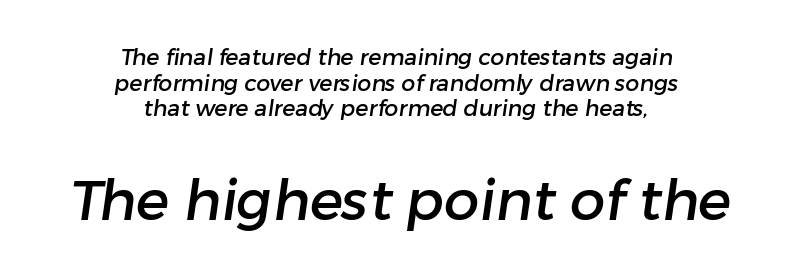
The image shows 56 px sans-serif type; set centered, line spacing 1.17x, normal letter spacing, not underlined; the second (bottom) block is 2.55x larger; low stroke contrast and a medium x-height.
